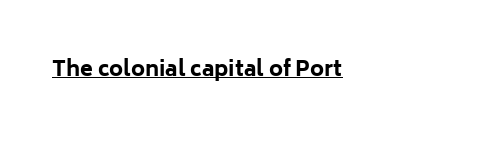
{"italic": "no", "bold": "yes", "underline": "yes", "letter_spacing": "normal", "letter_spacing_em": 0.0, "glyph_px": 21}
